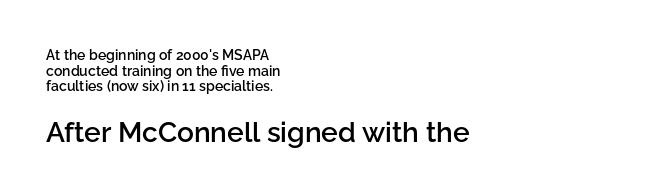
{"serif": "no", "italic": "no", "bold": "semi", "weight": "semibold", "width": "normal", "stroke_contrast": "low", "x_height": "medium", "monospaced": "no", "underline": "no", "align": "left", "line_spacing": "tight", "line_spacing_ratio": 1.12, "letter_spacing": "normal", "letter_spacing_em": 0.0, "larger_block": "second", "size_ratio": 2.0, "glyph_px": 28}
